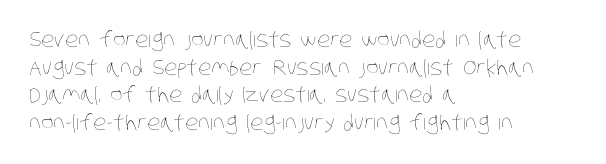
The image shows 21 px text type; set left-aligned, normal line spacing (1.32x), normal letter spacing, not underlined.
